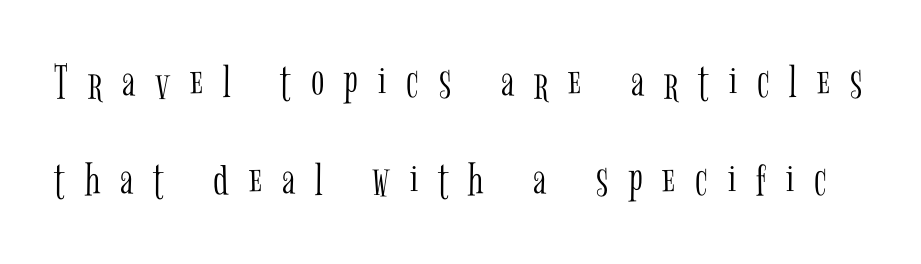
The image shows 49 px light, condensed serif type, upright; set loose line spacing (2.0x), unusually wide letter spacing (+0.41 em), not underlined; low stroke contrast and a medium x-height.
